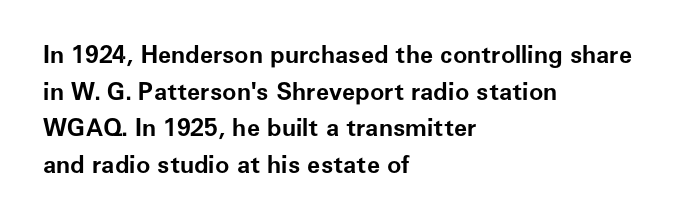
The image shows 24 px bold type, upright; set left-aligned, normal line spacing (1.53x), normal letter spacing, not underlined.
